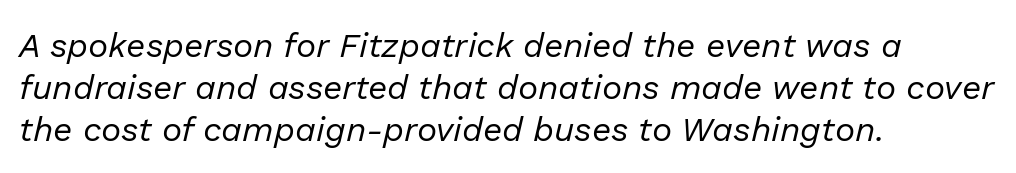
The image shows 34 px regular-weight type, italic (leaning right); set left-aligned, line spacing 1.24x, normal letter spacing, not underlined; low stroke contrast and a medium x-height.
